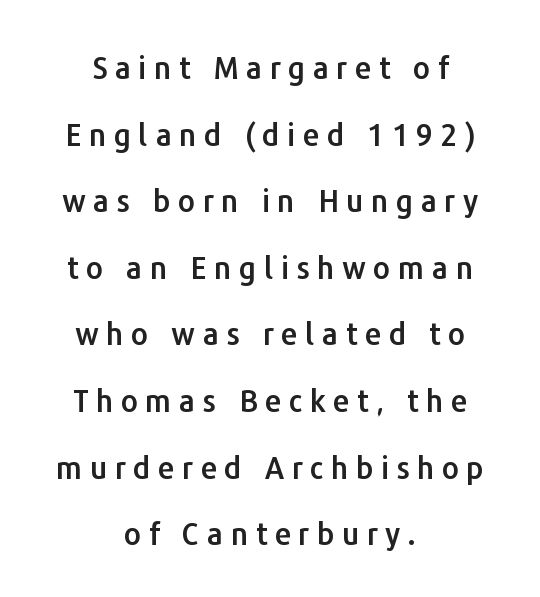
Observe the absence of serifs on each vertical stroke in this sample. The tracking reads as deliberately expanded to a designer's eye. Descender tails drop into unmarked territory. This sample has the flowing, uneven cadence of proportional lettering. In CSS terms this would be text-align: center.
